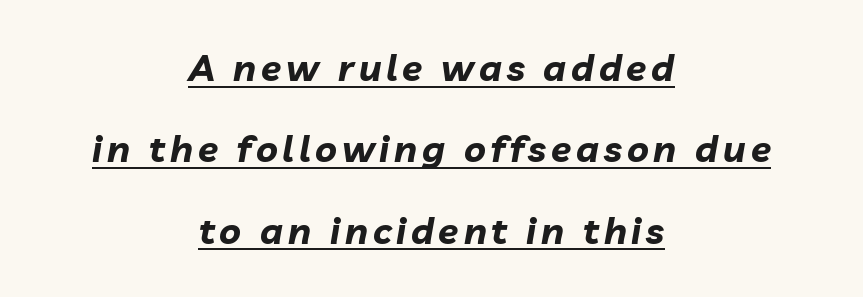
{"italic": "yes", "lean": "right", "slant_degrees": 10, "bold": "yes", "weight": "bold", "width": "normal", "stroke_contrast": "low", "x_height": "medium", "monospaced": "no", "underline": "yes", "align": "center", "line_spacing": "loose", "line_spacing_ratio": 2.2, "glyph_px": 37}
